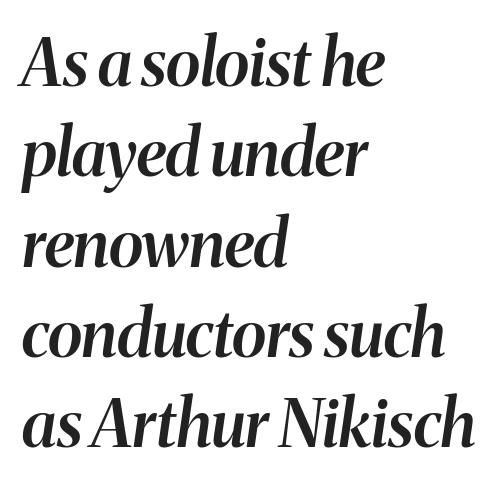
Q: Is the text bold? A: Semi-bold.
Q: Is the text italic (slanted)? A: Yes, it leans right by about 8 degrees.
Q: Is the text underlined? A: No.
Q: How is the paragraph aligned? A: Left-aligned.
Q: Is the spacing between letters normal or unusually wide? A: Normal.
Q: Is the spacing between lines tight, normal or loose? A: Normal.
Q: Width (condensed, normal, or wide)? A: Normal.
Q: Stroke contrast? A: Medium.
Q: x-height? A: Medium.
Q: Monospaced? A: No.
